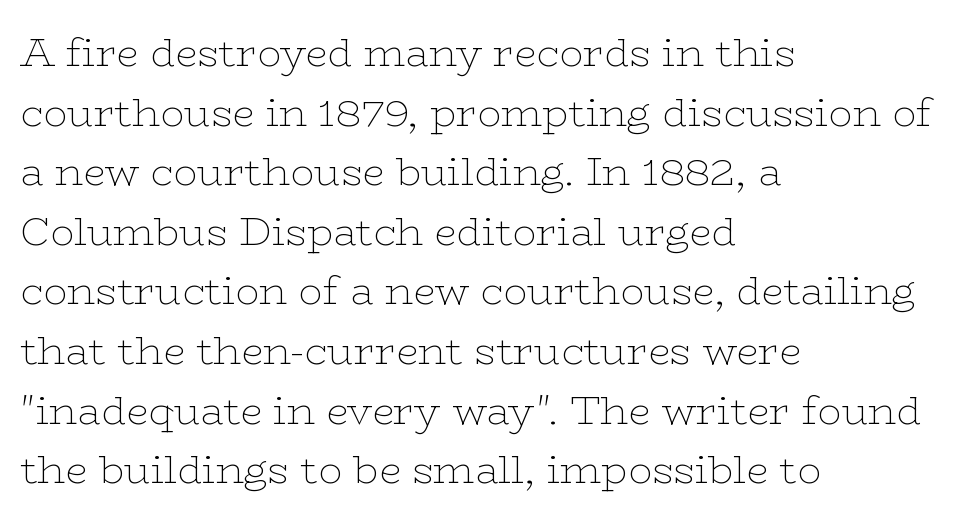
Q: Is the text bold? A: No.
Q: Is the text italic (slanted)? A: No, it is upright.
Q: Is the typeface a serif or a sans-serif typeface? A: Serif.
Q: Is the text underlined? A: No.
Q: How is the paragraph aligned? A: Left-aligned.
Q: Is the spacing between letters normal or unusually wide? A: Normal.
Q: Is the spacing between lines tight, normal or loose? A: Normal.
Q: Width (condensed, normal, or wide)? A: Wide.
Q: Stroke contrast? A: Low.
Q: x-height? A: Medium.
Q: Monospaced? A: No.
